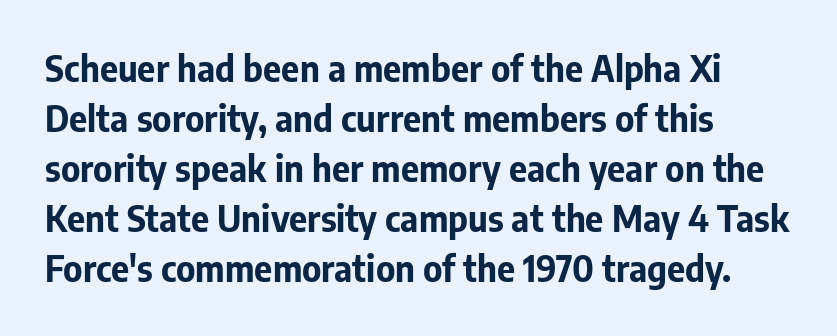
Q: Is the text bold? A: Yes.
Q: Is the text italic (slanted)? A: No, it is upright.
Q: Is the typeface a serif or a sans-serif typeface? A: Sans-serif.
Q: Is the text underlined? A: No.
Q: How is the paragraph aligned? A: Left-aligned.
Q: Is the spacing between letters normal or unusually wide? A: Normal.
Q: Is the spacing between lines tight, normal or loose? A: Normal.
Q: Width (condensed, normal, or wide)? A: Normal.
Q: Stroke contrast? A: Low.
Q: x-height? A: Medium.
Q: Monospaced? A: No.
